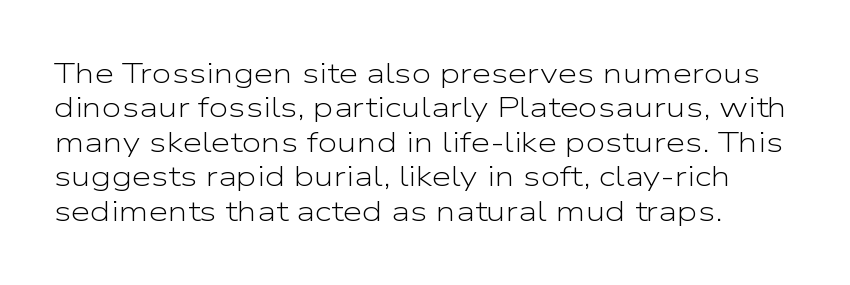
The image shows 28 px light, wide sans-serif type, upright; set line spacing 1.23x, normal letter spacing, not underlined; low stroke contrast and a medium x-height.
